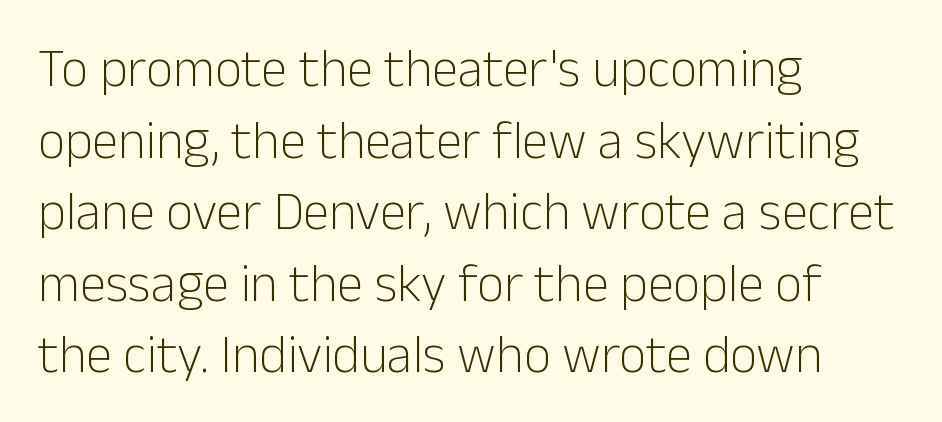
The weight tops out at a normal text grade. This block has exactly the height ordinary leading produces. Proportional: the letters do not fall into vertical columns. Descenders are the only things crossing below the line. Grotesque or geometric, the face here clearly has no serifs. Tracking value appears to be zero — textbook default spacing.
